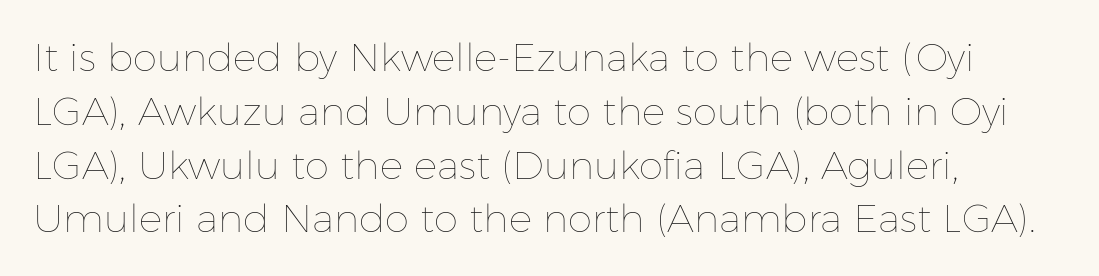
Q: Is the text bold? A: No.
Q: Is the text italic (slanted)? A: No, it is upright.
Q: Is the text underlined? A: No.
Q: How is the paragraph aligned? A: Left-aligned.
Q: Is the spacing between letters normal or unusually wide? A: Normal.
Q: Is the spacing between lines tight, normal or loose? A: Normal.
Q: Width (condensed, normal, or wide)? A: Normal.
Q: Stroke contrast? A: Low.
Q: x-height? A: Medium.
Q: Monospaced? A: No.
